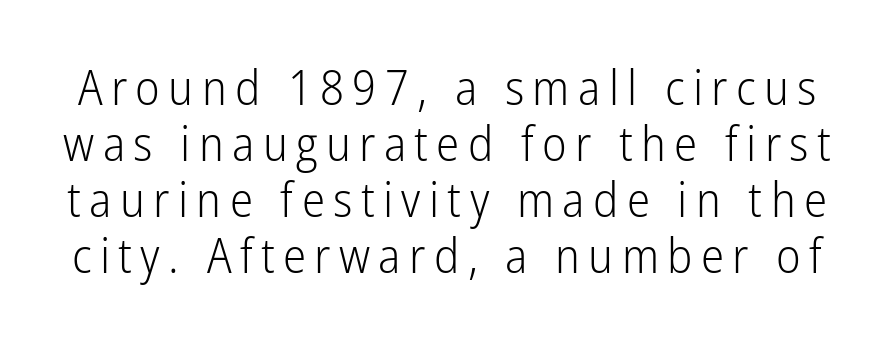
These lines huddle together more closely than default settings would place them. The type sits square on the baseline with zero lean. Anything drawn beneath the words? Only blank space. On a weight scale, this lands at 450 or below. Nothing sits at the stroke ends, so this counts as sans-serif.
